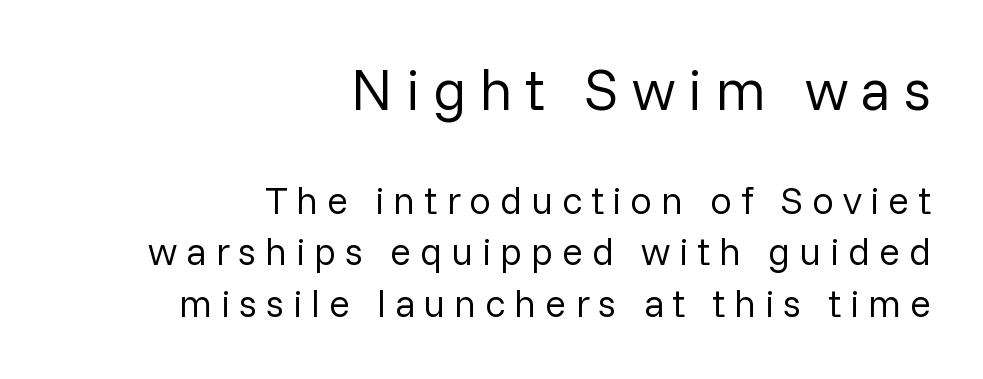
The image shows 58 px regular-weight sans-serif type, upright; set right-aligned, normal line spacing (1.32x), unusually wide letter spacing (+0.22 em), not underlined; the first (top) block is 1.49x larger; low stroke contrast and a medium x-height.
